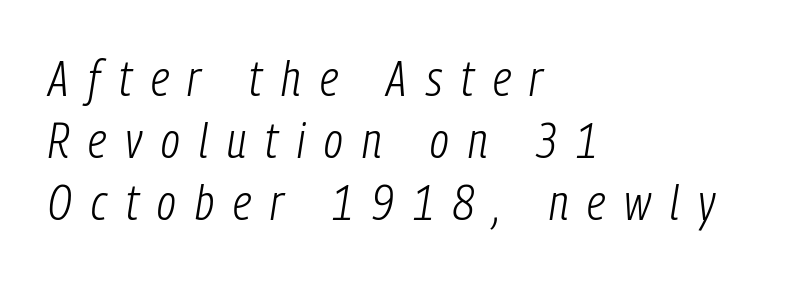
Q: Is the text bold? A: No.
Q: Is the text italic (slanted)? A: Yes, it leans right by about 9 degrees.
Q: Is the text underlined? A: No.
Q: How is the paragraph aligned? A: Left-aligned.
Q: Is the spacing between letters normal or unusually wide? A: Unusually wide.
Q: Is the spacing between lines tight, normal or loose? A: Normal.
Q: Width (condensed, normal, or wide)? A: Condensed.
Q: Stroke contrast? A: Low.
Q: x-height? A: Medium.
Q: Monospaced? A: No.
